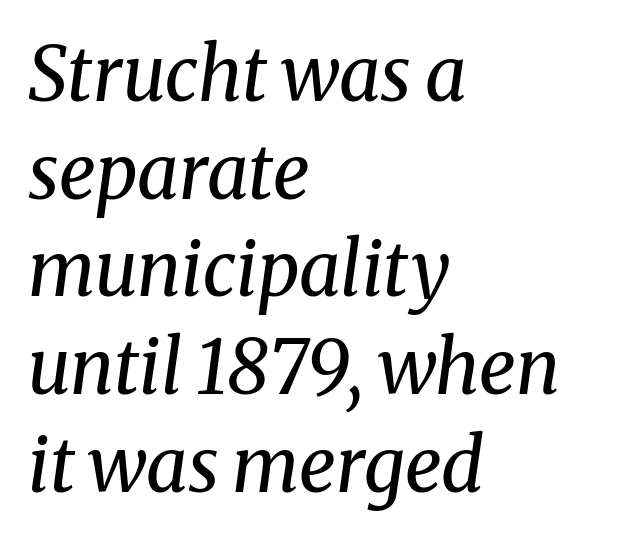
The image shows 74 px regular-weight serif type, italic (leaning right); set left-aligned, normal line spacing (1.32x), normal letter spacing, not underlined; medium stroke contrast and a medium x-height.
